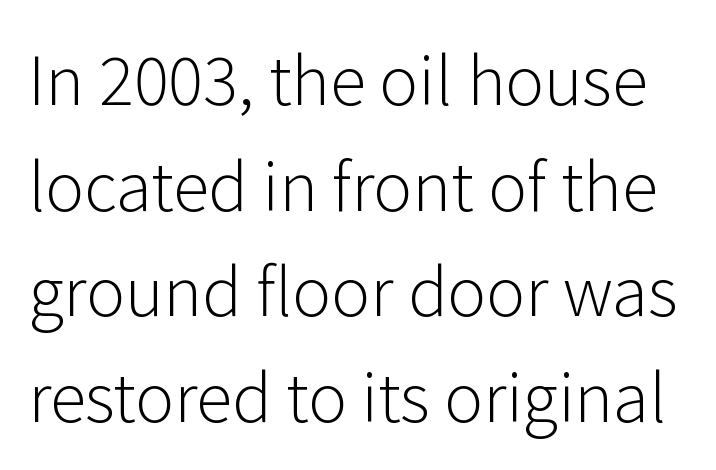
Do the characters align in a grid? No, the font is proportional. This is the regular roman posture of the typeface. The leading is moderate, giving the passage an even texture. This is sans-serif lettering, the kind often seen on screens and signage. Look at the tracking — it's just the regular setting, nothing added.
